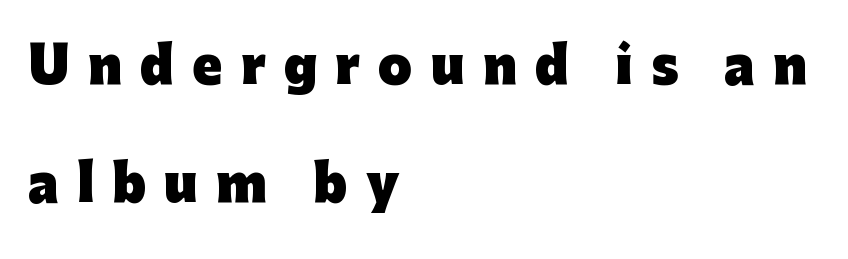
The image shows 49 px heavy sans-serif type, upright; set left-aligned, loose line spacing (2.4x), unusually wide letter spacing (+0.37 em), not underlined; low stroke contrast and a medium x-height.
